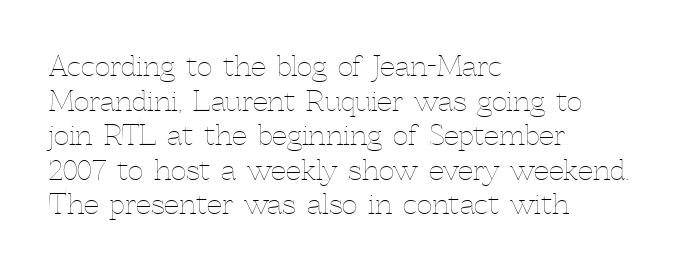
{"italic": "no", "bold": "no", "underline": "no", "align": "left", "line_spacing": "normal", "line_spacing_ratio": 1.28, "letter_spacing": "normal", "letter_spacing_em": 0.0, "glyph_px": 27}
